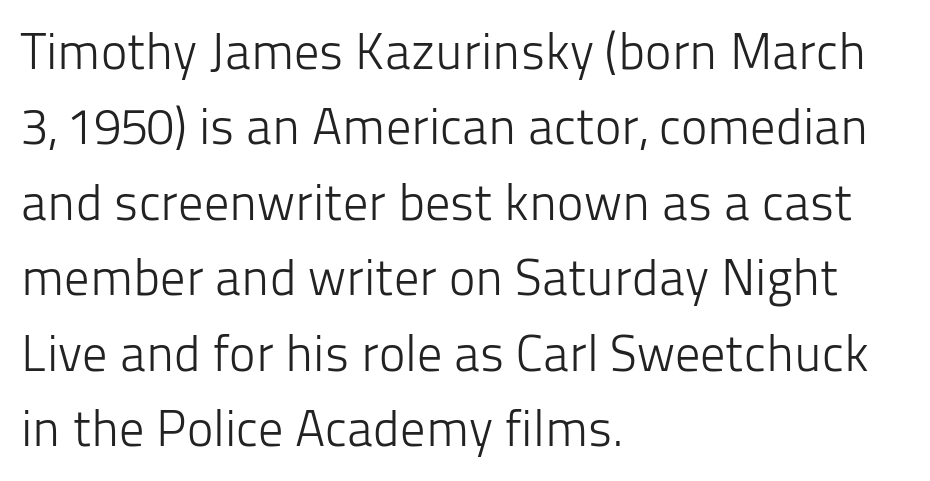
The image shows 50 px light sans-serif type, upright; set left-aligned, normal line spacing (1.51x), normal letter spacing, not underlined; low stroke contrast and a medium x-height.
